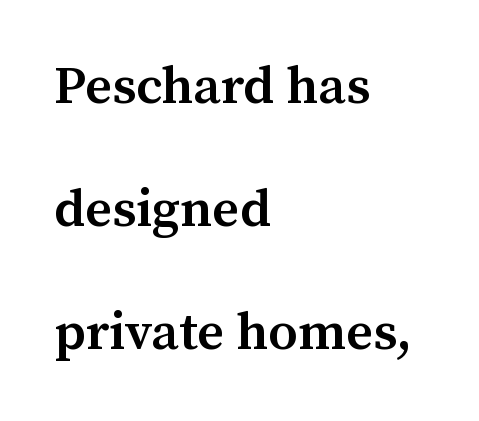
The image shows 53 px semibold serif type, upright; set left-aligned, loose line spacing (2.32x), normal letter spacing, not underlined; medium stroke contrast and a medium x-height.
